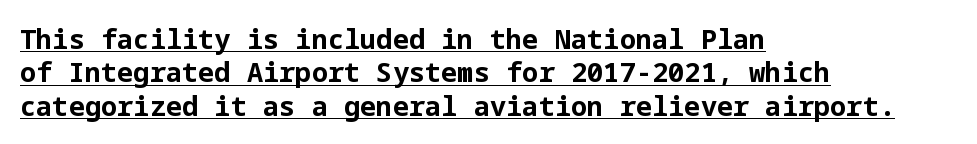
Q: Is the text bold? A: Yes.
Q: Is the text italic (slanted)? A: No, it is upright.
Q: Is the text underlined? A: Yes.
Q: How is the paragraph aligned? A: Left-aligned.
Q: Is the spacing between letters normal or unusually wide? A: Normal.
